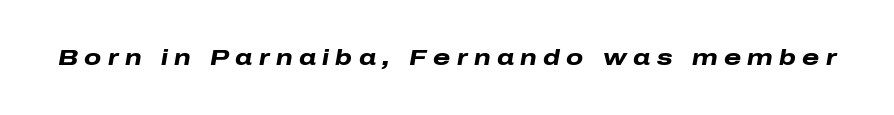
In terms of weight, the rendering is a true, heavy bold. The baseline area is clear. The letterforms stand isolated, each surrounded by extra space. Does the lettering tilt? It does — this is italic.
